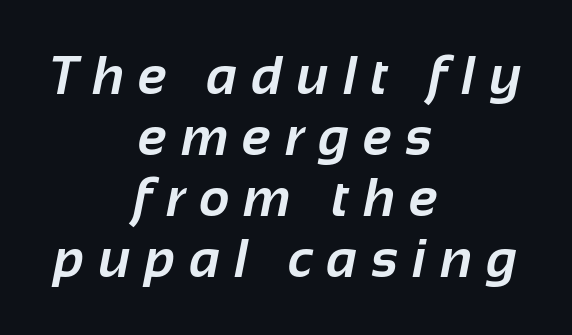
The passage shown is typeset with a sans-serif family. This rendering widens character spacing well past its baseline value. Character widths vary here, with narrow letters taking less room than wide ones. The rendering uses a bold face; every stroke is thick and dark.
